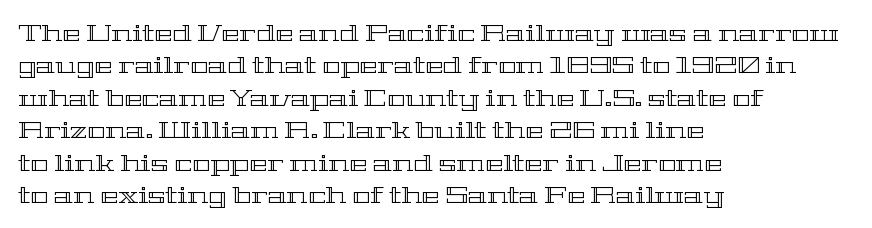
Glyph-to-glyph distance matches everyday printed text. Teacher's note: observe the even left margin — that is flush-left alignment. Type without underlining. This sample keeps an unexceptional amount of space between lines. This is roman type, the default non-slanted kind.
